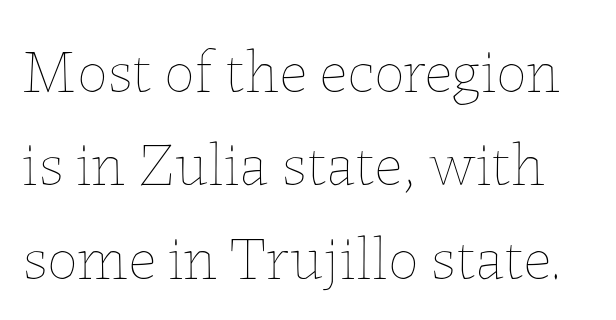
Every character sits straight up, as roman type does. What's the leading like? Ordinary, nothing unusual. The letterforms sit at book weight or below. Tracking value appears to be zero — textbook default spacing. These lines are rendered in a variable-pitch font. Any mark beneath the type? The region is blank.
